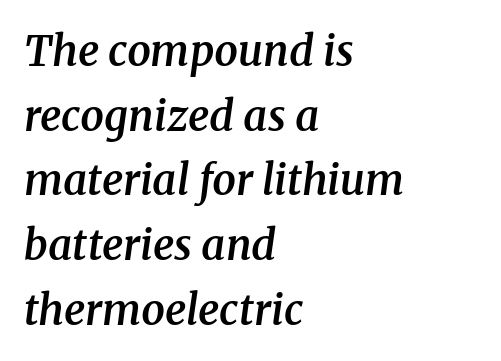
{"serif": "yes", "italic": "yes", "lean": "right", "slant_degrees": 8, "bold": "semi", "weight": "semibold", "width": "normal", "stroke_contrast": "medium", "x_height": "medium", "monospaced": "no", "underline": "no", "align": "left", "line_spacing": "normal", "line_spacing_ratio": 1.54, "letter_spacing": "normal", "letter_spacing_em": 0.0, "glyph_px": 42}
